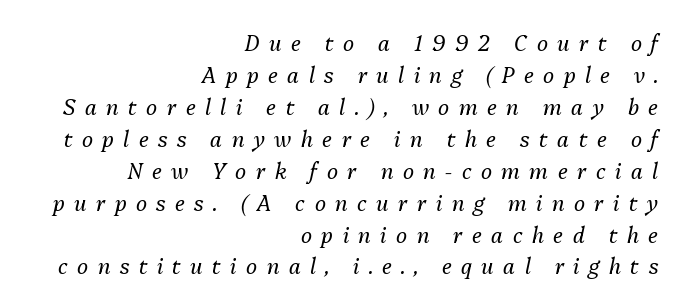
Horizontal alignment here is rightward, an uncommon choice for prose. The string is rendered with underlining switched off. Stem width sits at or under what a default text font uses. Regarding leading, the lines here are spaced in the standard way. Posture: slanted.
